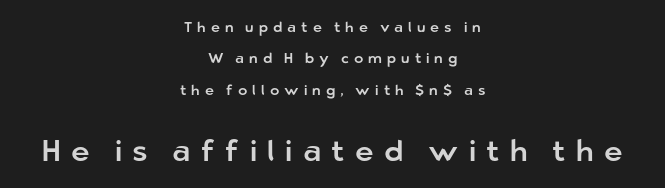
Q: Is the text italic (slanted)? A: No, it is upright.
Q: Is the typeface a serif or a sans-serif typeface? A: Sans-serif.
Q: Is the text underlined? A: No.
Q: How is the paragraph aligned? A: Centered.
Q: Is the spacing between letters normal or unusually wide? A: Unusually wide.
Q: Is the spacing between lines tight, normal or loose? A: Loose.
Q: Which block of text is set in a larger size, the first (top) or the second (bottom)? A: The second (bottom) one.
Q: Width (condensed, normal, or wide)? A: Normal.
Q: Stroke contrast? A: Low.
Q: x-height? A: Medium.
Q: Monospaced? A: No.
